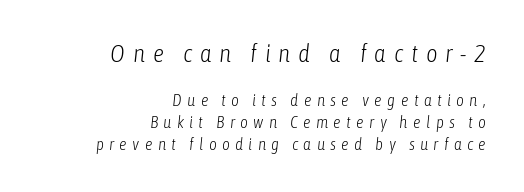
The image shows 25 px text type, italic (leaning right); set right-aligned, normal line spacing (1.28x), unusually wide letter spacing (+0.31 em), not underlined; the first (top) block is 1.47x larger.
